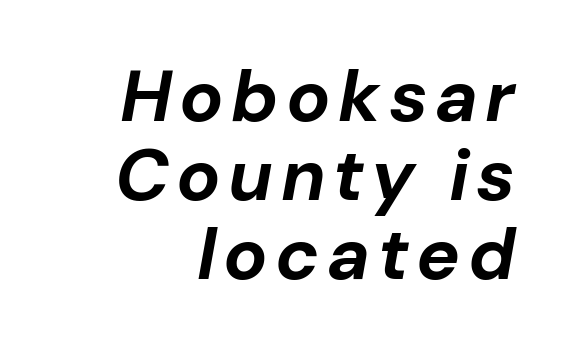
Q: Is the text bold? A: Yes.
Q: Is the text italic (slanted)? A: Yes, it leans right by about 10 degrees.
Q: Is the text underlined? A: No.
Q: How is the paragraph aligned? A: Right-aligned.
Q: Is the spacing between lines tight, normal or loose? A: Tight.
Q: Width (condensed, normal, or wide)? A: Normal.
Q: Stroke contrast? A: Low.
Q: x-height? A: Medium.
Q: Monospaced? A: No.
